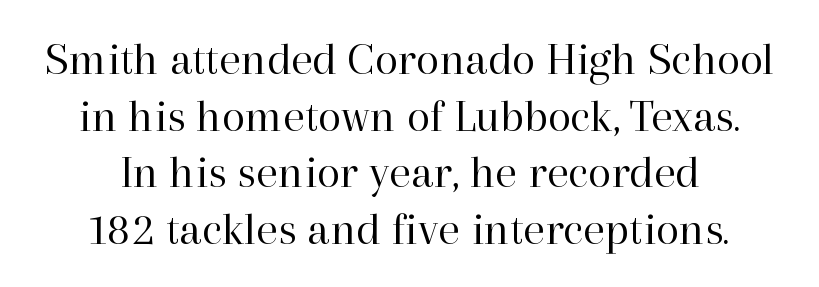
Quick note: not italic, upright. The typeface chosen for these lines features serifs. Looks like regular typesetting: each glyph gets only the width it needs. The tracking reads as untouched default to a designer's eye. Notice how the passage keeps no hard edge, just a central spine.
